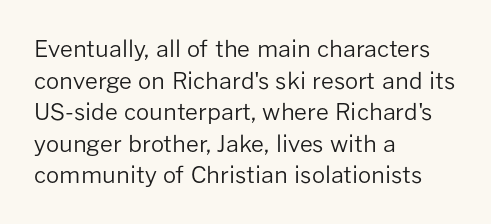
The image shows 23 px text type, upright; set left-aligned, normal line spacing (1.37x), normal letter spacing, not underlined.
